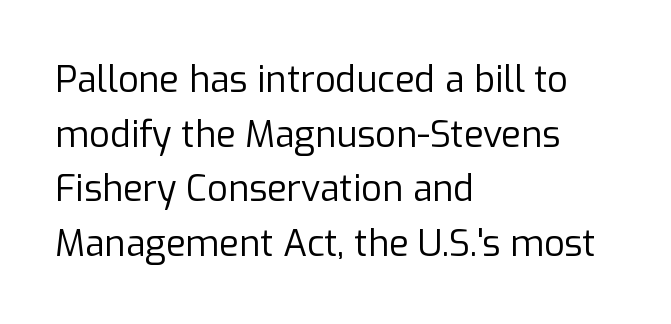
These lines were composed using upright roman letters. The lines are quadded left. Letterform terminals end flat and unadorned throughout the passage. The face used here is proportionally spaced, like ordinary book or web type. Each row of text sits above clean, open space. Heft: none added — not bold.
